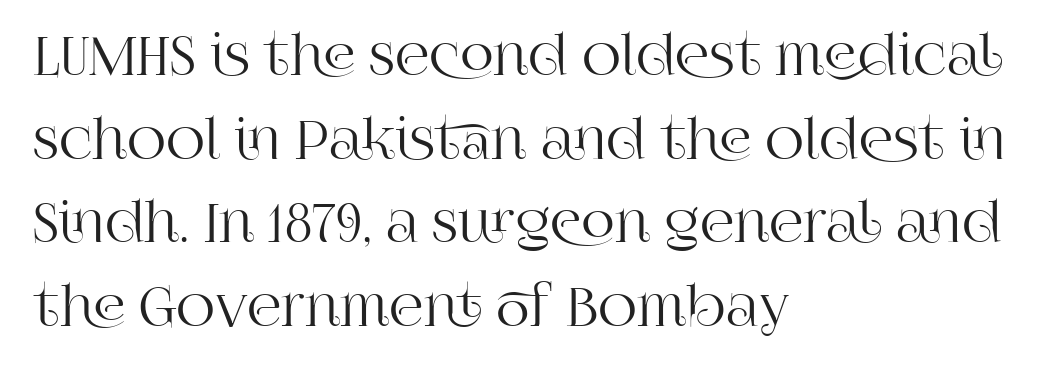
Q: Is the text italic (slanted)? A: No, it is upright.
Q: Is the typeface a serif or a sans-serif typeface? A: Serif.
Q: Is the text underlined? A: No.
Q: How is the paragraph aligned? A: Left-aligned.
Q: Is the spacing between letters normal or unusually wide? A: Normal.
Q: Is the spacing between lines tight, normal or loose? A: Normal.
Q: Width (condensed, normal, or wide)? A: Normal.
Q: Stroke contrast? A: High.
Q: x-height? A: Large.
Q: Monospaced? A: No.
